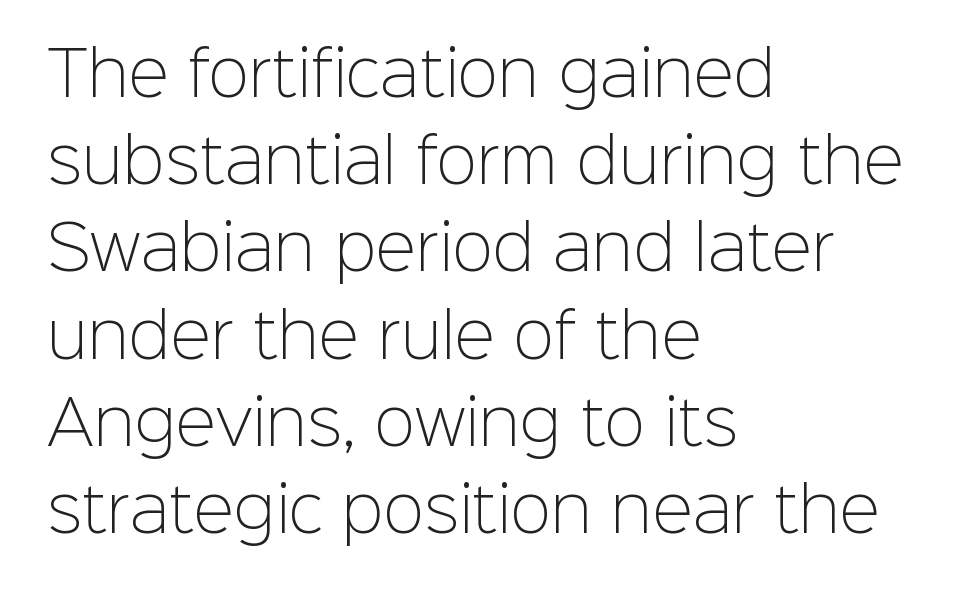
If you measured baseline to baseline, you'd find a middling distance. This sample uses an upright cut, with every glyph sitting square on the baseline. The font family rendered here belongs to the sans-serif group. Here the designer chose a conventional face with non-uniform glyph widths. Layout note: lines flush left.
